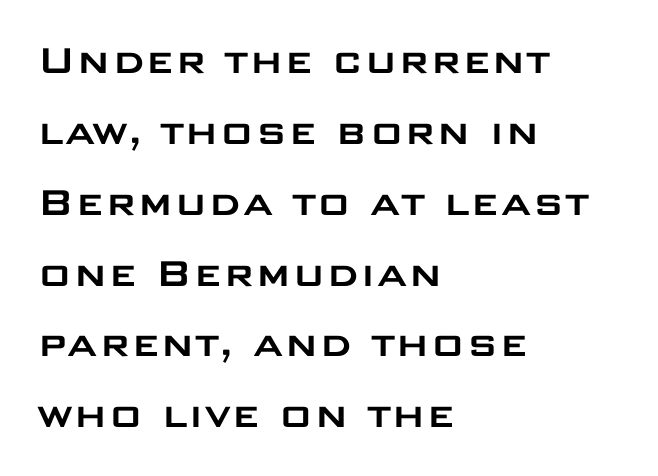
{"serif": "no", "italic": "no", "width": "wide", "stroke_contrast": "low", "x_height": "large", "monospaced": "no", "underline": "no", "align": "left", "line_spacing": "normal", "line_spacing_ratio": 1.54, "letter_spacing": "normal", "letter_spacing_em": 0.0, "glyph_px": 46}
